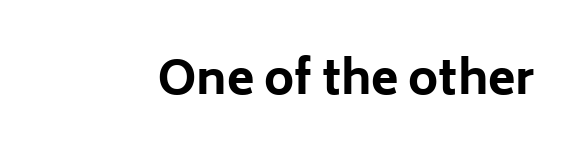
Students, note that the glyphs here touch the page at normal intervals. Varying glyph widths throughout — classic text-font behaviour. Typographically, this falls in the sans-serif category. Thick stems and heavy bowls — unmistakably bold. The letters stand straight up with perfectly vertical stems. The zone under the glyphs is completely vacant.
